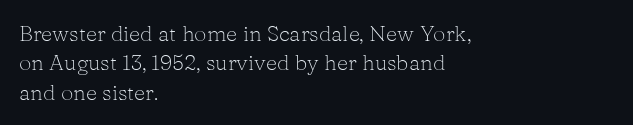
Q: Is the text bold? A: No.
Q: Is the text italic (slanted)? A: No, it is upright.
Q: Is the text underlined? A: No.
Q: How is the paragraph aligned? A: Left-aligned.
Q: Is the spacing between letters normal or unusually wide? A: Normal.
Q: Is the spacing between lines tight, normal or loose? A: Normal.
